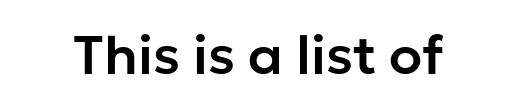
The image shows 54 px sans-serif type, upright; set normal letter spacing, not underlined; low stroke contrast and a medium x-height.
